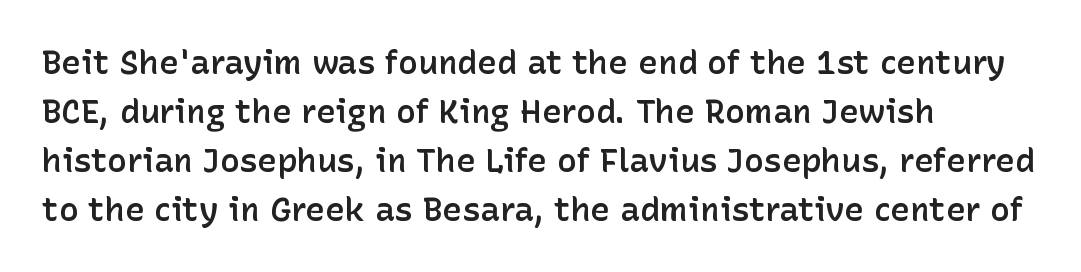
The image shows 33 px semibold sans-serif type, upright; set left-aligned, normal line spacing (1.48x), normal letter spacing, not underlined; low stroke contrast and a medium x-height.
